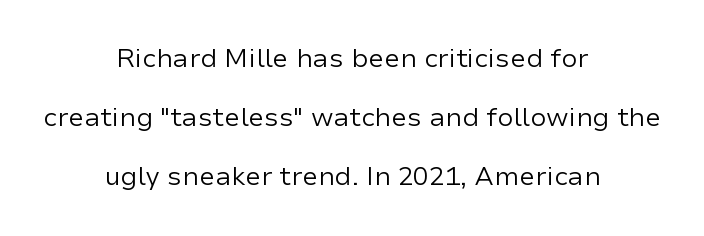
Rule under the text: the space is simply empty. This sample uses plain, unmodified letter spacing. Which margin do the lines hug? Neither — every line sits in the middle. Every stem runs plumb, perpendicular to the baseline. The cut favours lightness, reaching ordinary text weight at its darkest. Vertical spacing — loose.
